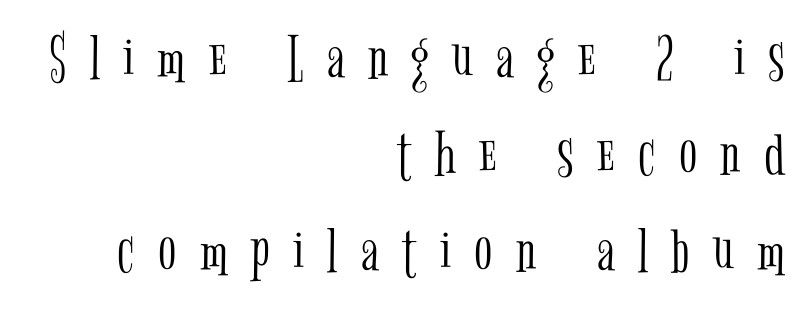
The image shows 67 px light, condensed serif type, upright; set right-aligned, normal line spacing (1.44x), unusually wide letter spacing (+0.35 em), not underlined; low stroke contrast and a medium x-height.
